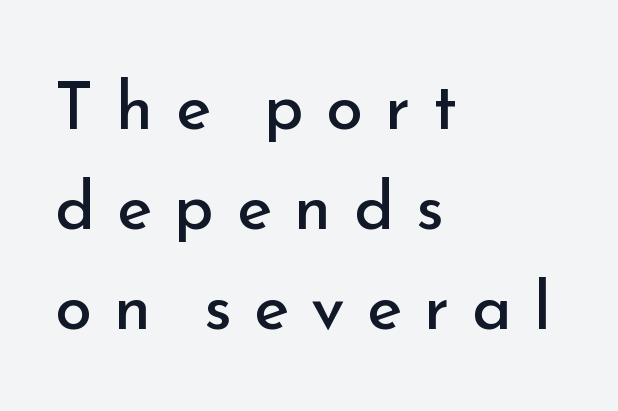
This block has exactly the height ordinary leading produces. The rag falls on the right side of this text block. Bold? No — there's no thickening of the strokes. Posture: straight, roman, zero tilt. Is this a fixed-width face? No — the glyphs have proportional, varying widths.
